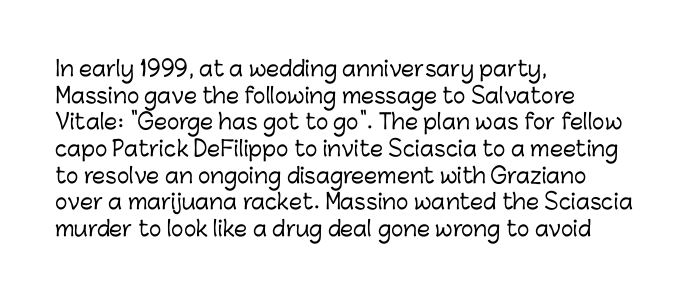
Q: Is the text italic (slanted)? A: No, it is upright.
Q: Is the text underlined? A: No.
Q: How is the paragraph aligned? A: Left-aligned.
Q: Is the spacing between letters normal or unusually wide? A: Normal.
Q: Is the spacing between lines tight, normal or loose? A: Normal.
